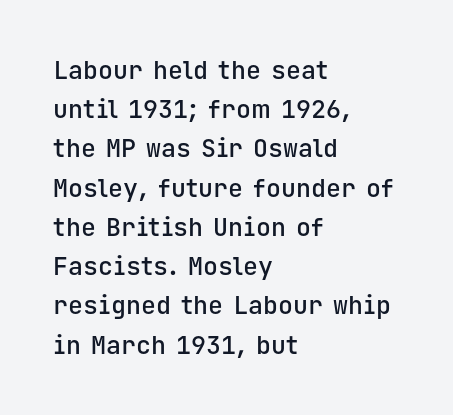
The image shows 25 px text type, upright; set left-aligned, normal line spacing (1.57x), normal letter spacing, not underlined.
